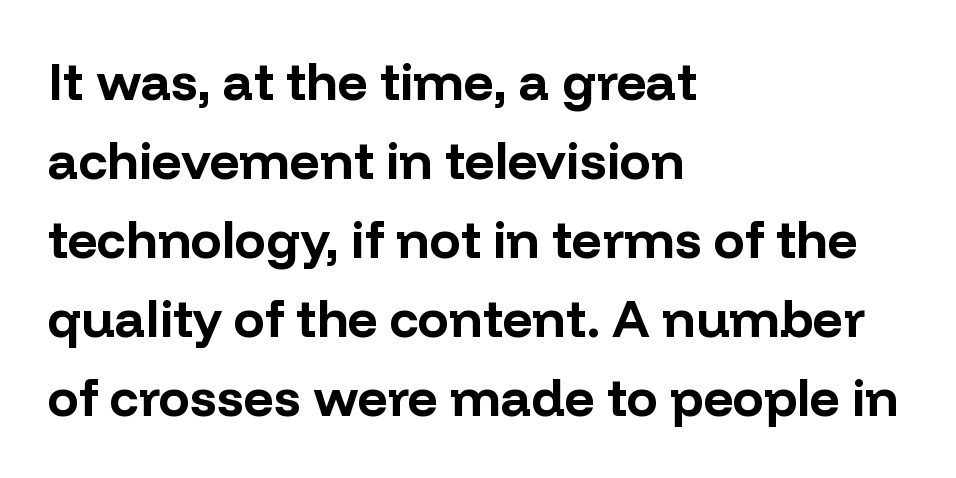
Spacing verdict: proportional, widths tailored to each character. Heavy-handed strokes throughout: this text is bold. Serif or sans? Sans — the stroke terminals are bare. Honestly, the letter spacing is just normal — you wouldn't notice it.
